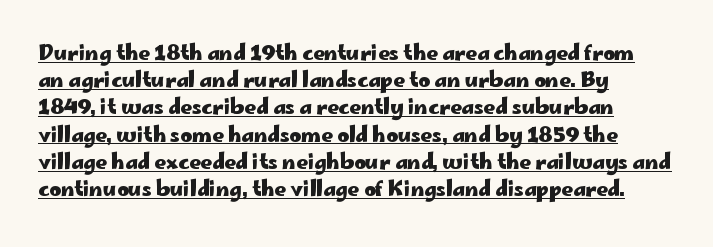
The image shows 20 px bold type, upright; set left-aligned, normal line spacing (1.36x), normal letter spacing, underlined.
